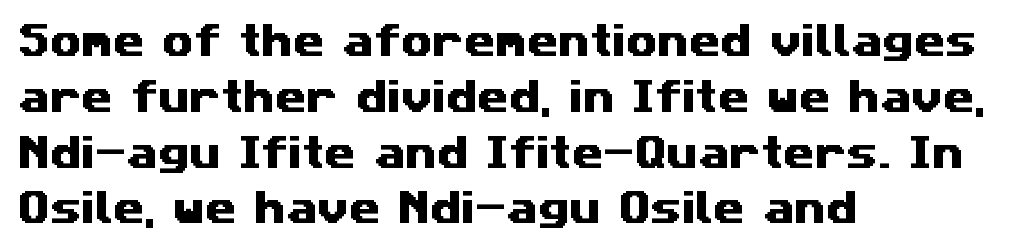
Think of a printed novel: that variable character pitch is what you see here. The designer left line spacing at the default. To sum up the face: it is a sans, with no serifs. Compared with a centered layout, this one pins lines to the left instead. The strip under each line holds only bare page.
